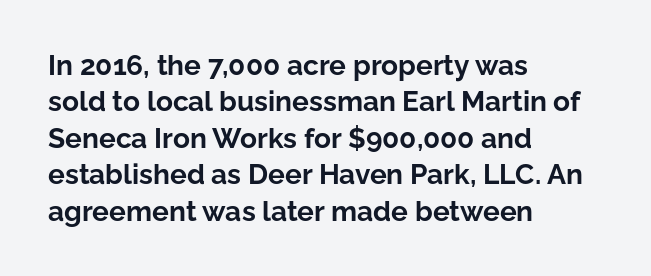
The image shows 28 px bold sans-serif type, upright; set left-aligned, normal line spacing (1.3x), normal letter spacing, not underlined; low stroke contrast and a medium x-height.
